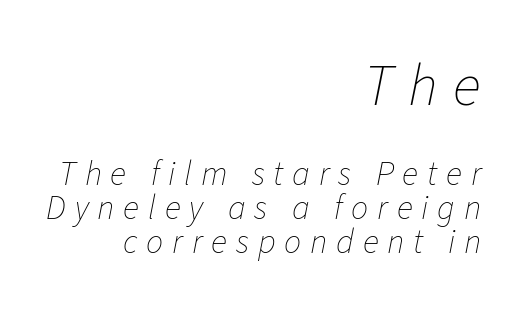
The image shows 59 px thin type, italic (leaning right); set right-aligned, tight line spacing (1.0x), unusually wide letter spacing (+0.26 em), not underlined; the first (top) block is 1.74x larger; low stroke contrast and a medium x-height.
